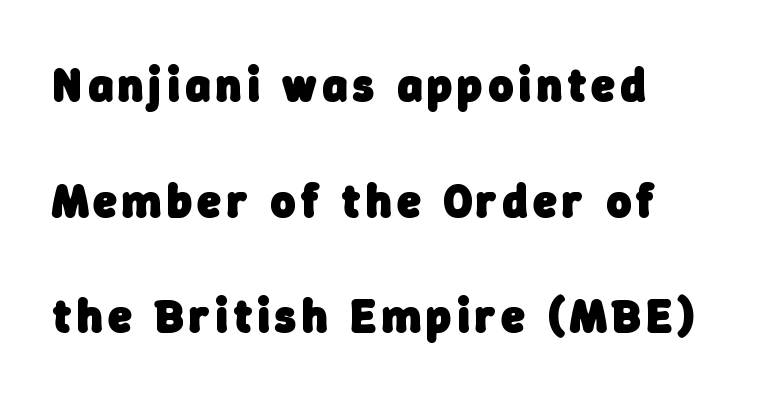
The image shows 47 px heavy sans-serif type; set left-aligned, loose line spacing (2.46x), not underlined; low stroke contrast and a medium x-height.
